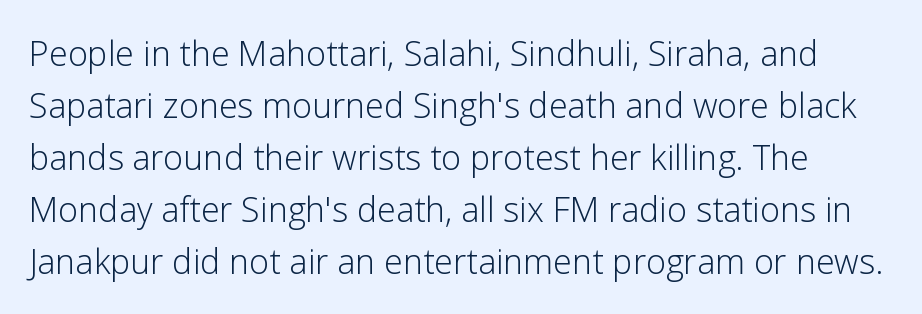
The image shows 34 px light sans-serif type, upright; set normal line spacing (1.53x), normal letter spacing, not underlined; low stroke contrast and a medium x-height.
